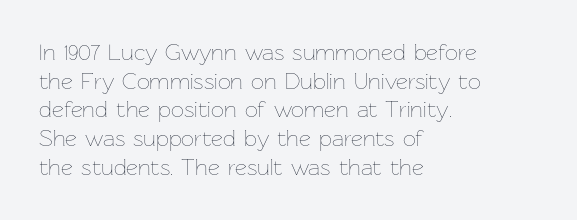
The image shows 23 px text type, upright; set left-aligned, normal line spacing (1.25x), normal letter spacing, not underlined.
